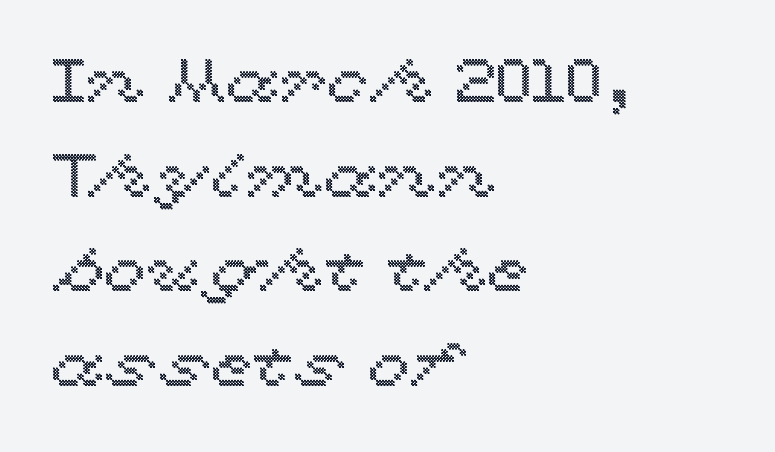
Q: Is the text italic (slanted)? A: Yes.
Q: Is the text underlined? A: No.
Q: How is the paragraph aligned? A: Left-aligned.
Q: Is the spacing between letters normal or unusually wide? A: Normal.
Q: Is the spacing between lines tight, normal or loose? A: Normal.
Q: Width (condensed, normal, or wide)? A: Wide.
Q: x-height? A: Medium.
Q: Monospaced? A: No.
